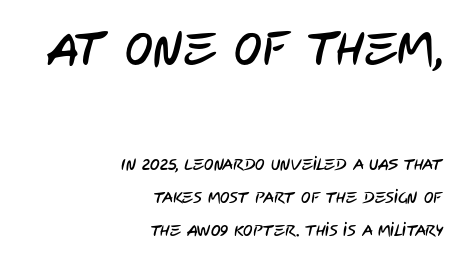
Q: Is the typeface a serif or a sans-serif typeface? A: Sans-serif.
Q: Is the text underlined? A: No.
Q: How is the paragraph aligned? A: Right-aligned.
Q: Is the spacing between letters normal or unusually wide? A: Normal.
Q: Is the spacing between lines tight, normal or loose? A: Loose.
Q: Which block of text is set in a larger size, the first (top) or the second (bottom)? A: The first (top) one.
Q: Width (condensed, normal, or wide)? A: Condensed.
Q: Stroke contrast? A: Low.
Q: x-height? A: Large.
Q: Monospaced? A: No.
